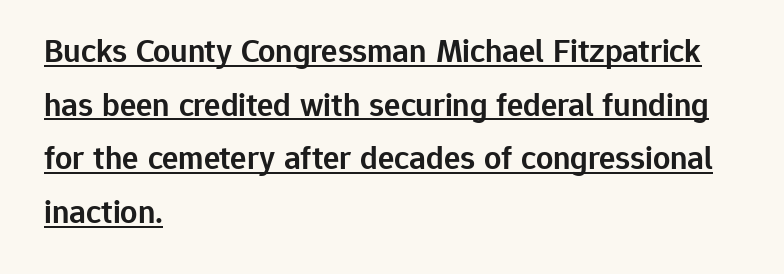
Compared with a centered layout, this one pins lines to the left instead. Check the space under the baseline: a stroke is drawn there. Does the weight exceed regular? Yes, but only to semibold. This sample uses an upright cut, with every glyph sitting square on the baseline. Proportional: the letters do not fall into vertical columns.
